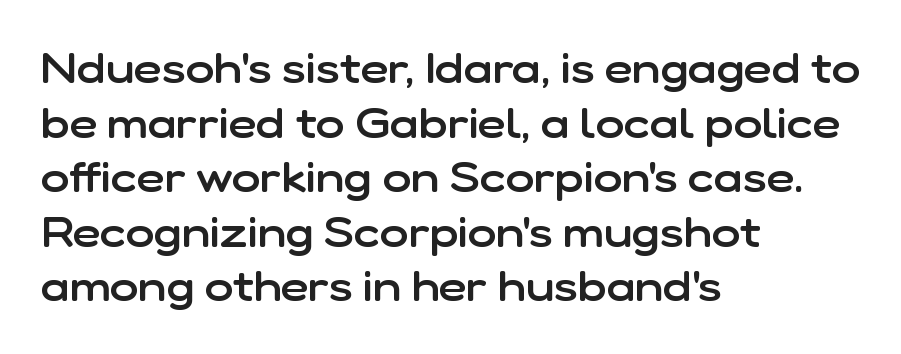
{"serif": "no", "italic": "no", "bold": "semi", "weight": "semibold", "width": "normal", "stroke_contrast": "low", "x_height": "medium", "monospaced": "no", "underline": "no", "align": "left", "line_spacing": "normal", "line_spacing_ratio": 1.27, "letter_spacing": "normal", "letter_spacing_em": 0.0, "glyph_px": 43}
